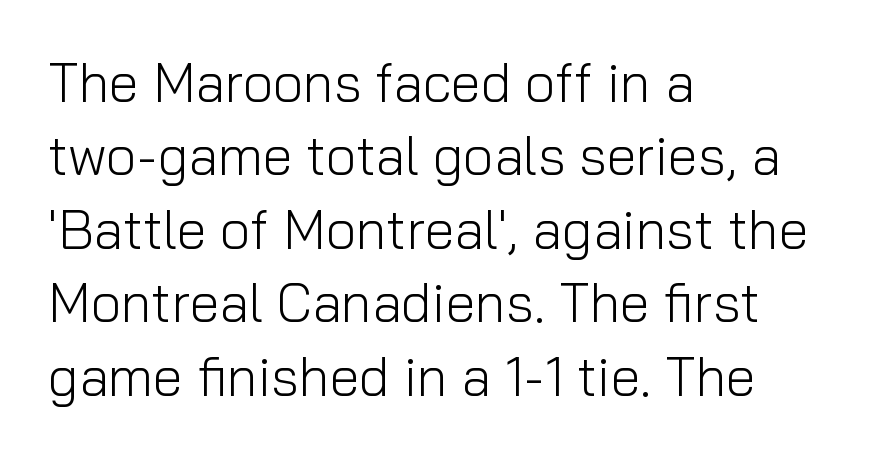
The image shows 54 px light sans-serif type, upright; set left-aligned, normal line spacing (1.36x), normal letter spacing, not underlined; low stroke contrast and a medium x-height.
